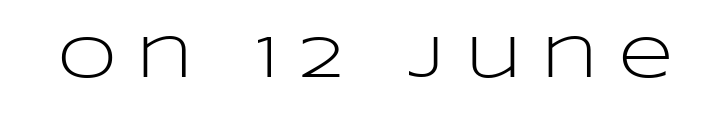
The image shows 59 px light, wide sans-serif type, upright; set unusually wide letter spacing (+0.37 em), not underlined; low stroke contrast and a large x-height.
